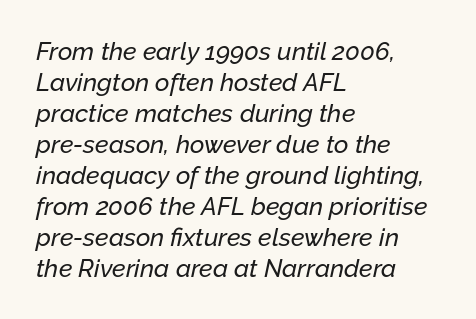
Q: Is the text italic (slanted)? A: Yes, it leans right by about 12 degrees.
Q: Is the text underlined? A: No.
Q: How is the paragraph aligned? A: Left-aligned.
Q: Is the spacing between letters normal or unusually wide? A: Normal.
